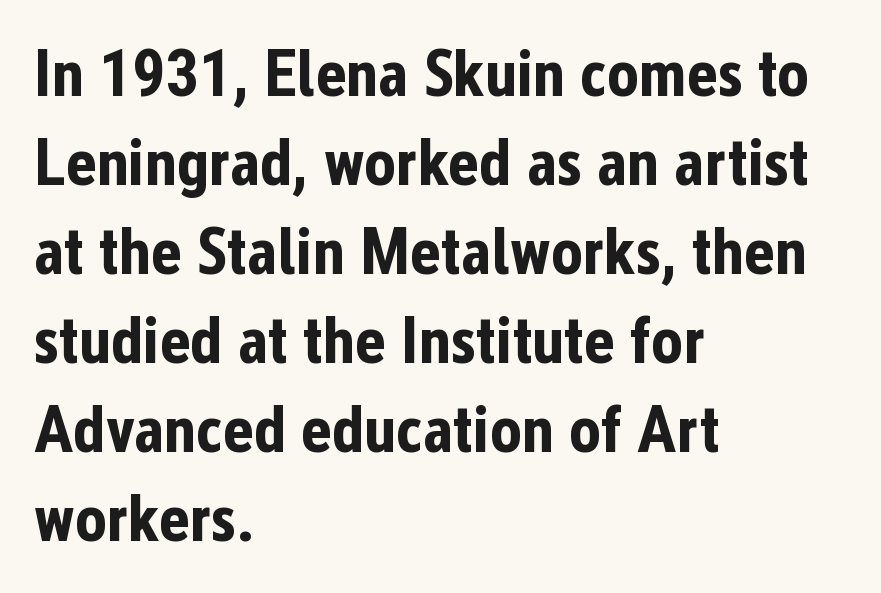
Rule under the text: the space is simply empty. Note the varied advance widths — an 'i' is clearly narrower than an 'm'. The face used here is a sans, in the tradition of grotesques and geometrics. Look at the tracking — it's just the regular setting, nothing added. Style check: upright. All the whitespace from short lines collects on the right.
